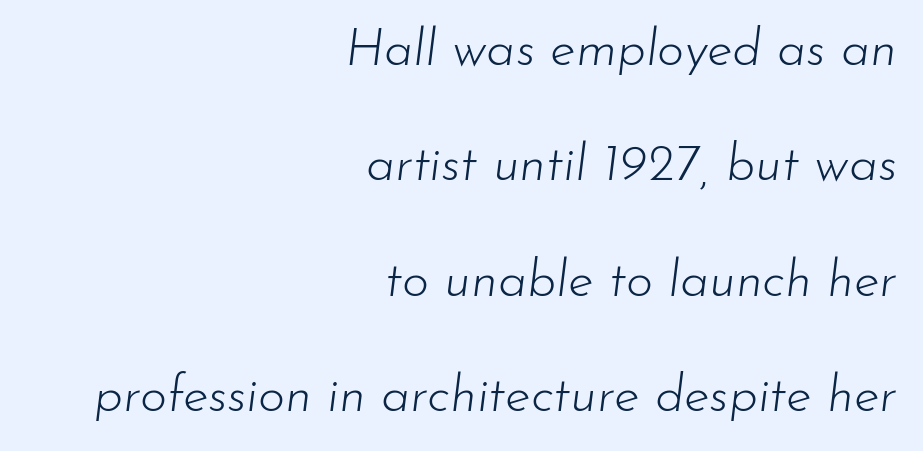
The image shows 52 px light type, italic (leaning right); set right-aligned, loose line spacing (2.22x), normal letter spacing, not underlined; low stroke contrast and a small x-height.
